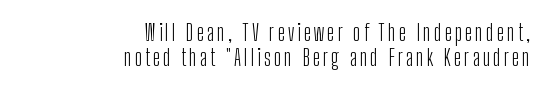
{"italic": "no", "bold": "no", "underline": "no", "align": "right", "line_spacing": "tight", "line_spacing_ratio": 1.08, "glyph_px": 23}
